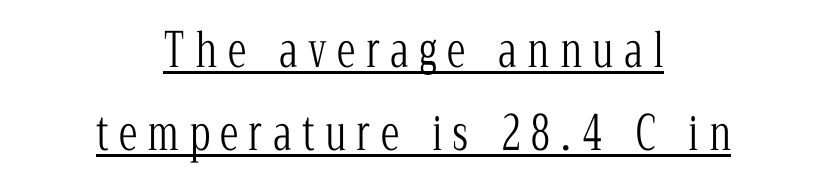
Q: Is the text bold? A: No.
Q: Is the text italic (slanted)? A: No, it is upright.
Q: Is the typeface a serif or a sans-serif typeface? A: Serif.
Q: Is the text underlined? A: Yes.
Q: How is the paragraph aligned? A: Centered.
Q: Is the spacing between letters normal or unusually wide? A: Unusually wide.
Q: Width (condensed, normal, or wide)? A: Condensed.
Q: Stroke contrast? A: Low.
Q: x-height? A: Medium.
Q: Monospaced? A: No.
